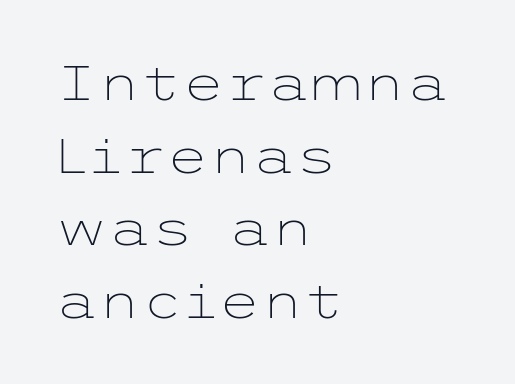
Q: Is the text bold? A: No.
Q: Is the text italic (slanted)? A: No, it is upright.
Q: Is the typeface a serif or a sans-serif typeface? A: Sans-serif.
Q: Is the text underlined? A: No.
Q: How is the paragraph aligned? A: Left-aligned.
Q: Is the spacing between letters normal or unusually wide? A: Normal.
Q: Is the spacing between lines tight, normal or loose? A: Normal.
Q: Width (condensed, normal, or wide)? A: Wide.
Q: Stroke contrast? A: Low.
Q: x-height? A: Medium.
